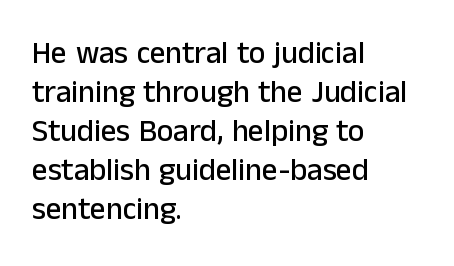
Q: Is the text italic (slanted)? A: No, it is upright.
Q: Is the typeface a serif or a sans-serif typeface? A: Sans-serif.
Q: Is the text underlined? A: No.
Q: How is the paragraph aligned? A: Left-aligned.
Q: Is the spacing between letters normal or unusually wide? A: Normal.
Q: Is the spacing between lines tight, normal or loose? A: Normal.
Q: Width (condensed, normal, or wide)? A: Normal.
Q: Stroke contrast? A: Low.
Q: x-height? A: Medium.
Q: Monospaced? A: No.
